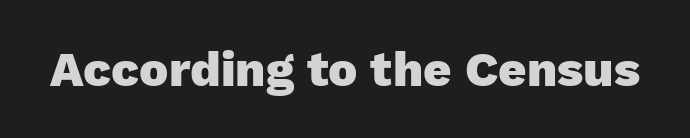
Q: Is the text bold? A: Yes.
Q: Is the text italic (slanted)? A: No, it is upright.
Q: Is the typeface a serif or a sans-serif typeface? A: Sans-serif.
Q: Is the text underlined? A: No.
Q: Is the spacing between letters normal or unusually wide? A: Normal.
Q: Width (condensed, normal, or wide)? A: Normal.
Q: Stroke contrast? A: Low.
Q: x-height? A: Medium.
Q: Monospaced? A: No.
